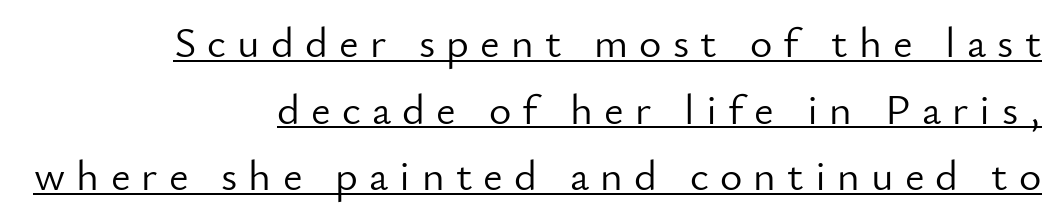
Q: Is the text bold? A: No.
Q: Is the text italic (slanted)? A: No, it is upright.
Q: Is the typeface a serif or a sans-serif typeface? A: Sans-serif.
Q: Is the text underlined? A: Yes.
Q: How is the paragraph aligned? A: Right-aligned.
Q: Is the spacing between letters normal or unusually wide? A: Unusually wide.
Q: Is the spacing between lines tight, normal or loose? A: Normal.
Q: Width (condensed, normal, or wide)? A: Normal.
Q: Stroke contrast? A: Low.
Q: x-height? A: Small.
Q: Monospaced? A: No.
